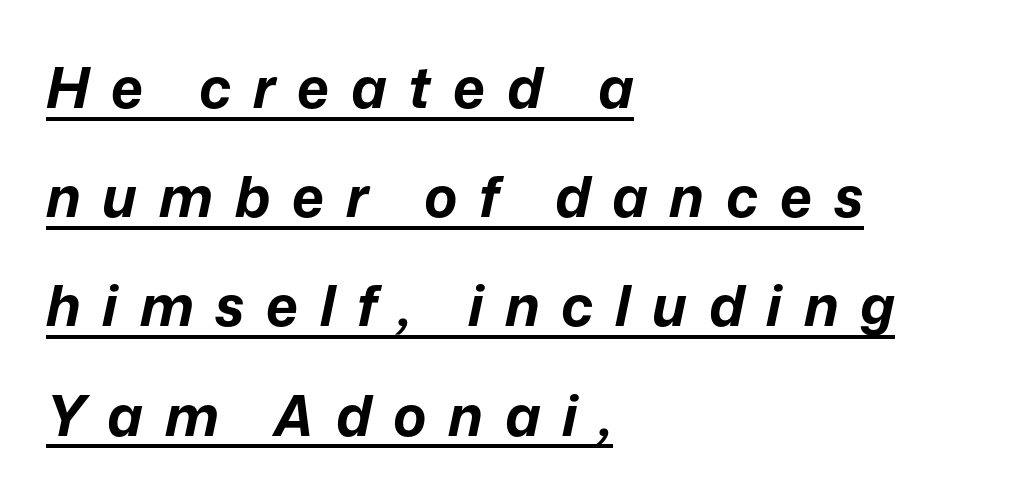
Caption: lettering with a line underneath. The rendering uses natural spacing where letterforms have individual widths. The face used here has the dense, thick strokes of a bold. Does the leading feel generous? Absolutely, it's lavish. This sample is left-justified, so line endings fall wherever the words run out. The gaps between neighbouring characters are conspicuously large.
